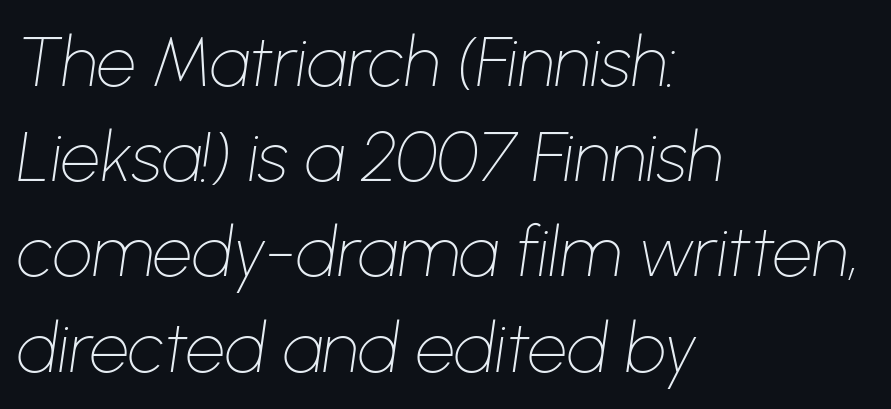
Q: Is the text bold? A: No.
Q: Is the text italic (slanted)? A: Yes, it leans right by about 8 degrees.
Q: Is the text underlined? A: No.
Q: How is the paragraph aligned? A: Left-aligned.
Q: Is the spacing between letters normal or unusually wide? A: Normal.
Q: Is the spacing between lines tight, normal or loose? A: Normal.
Q: Width (condensed, normal, or wide)? A: Normal.
Q: Stroke contrast? A: Low.
Q: x-height? A: Medium.
Q: Monospaced? A: No.
